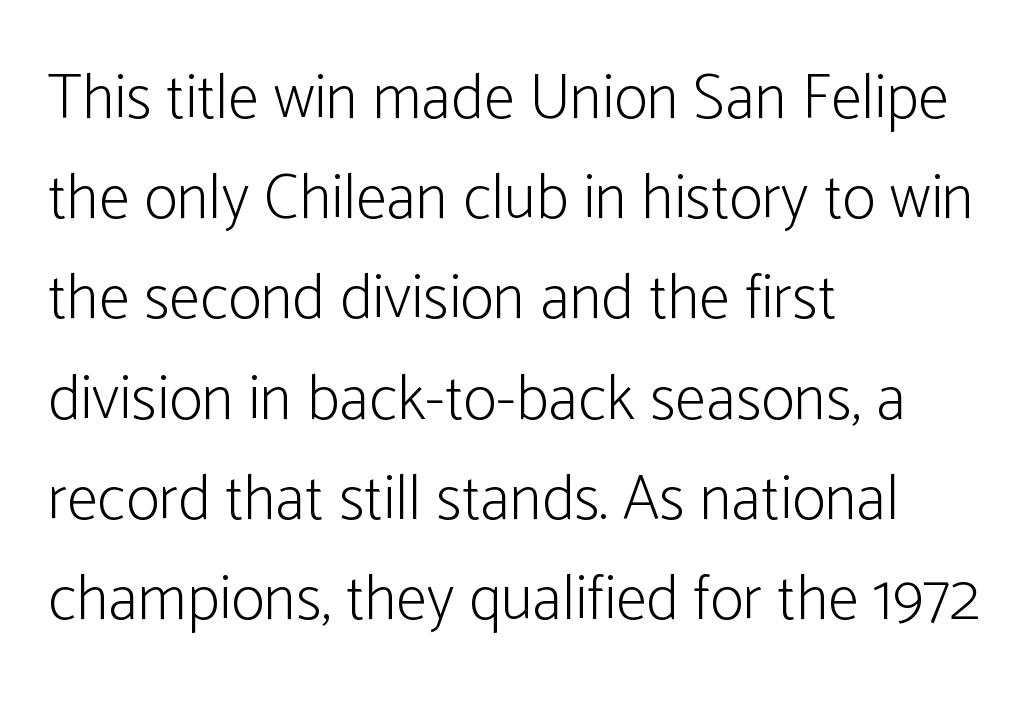
The image shows 63 px light, condensed sans-serif type, upright; set left-aligned, normal line spacing (1.59x), normal letter spacing, not underlined; low stroke contrast and a medium x-height.
